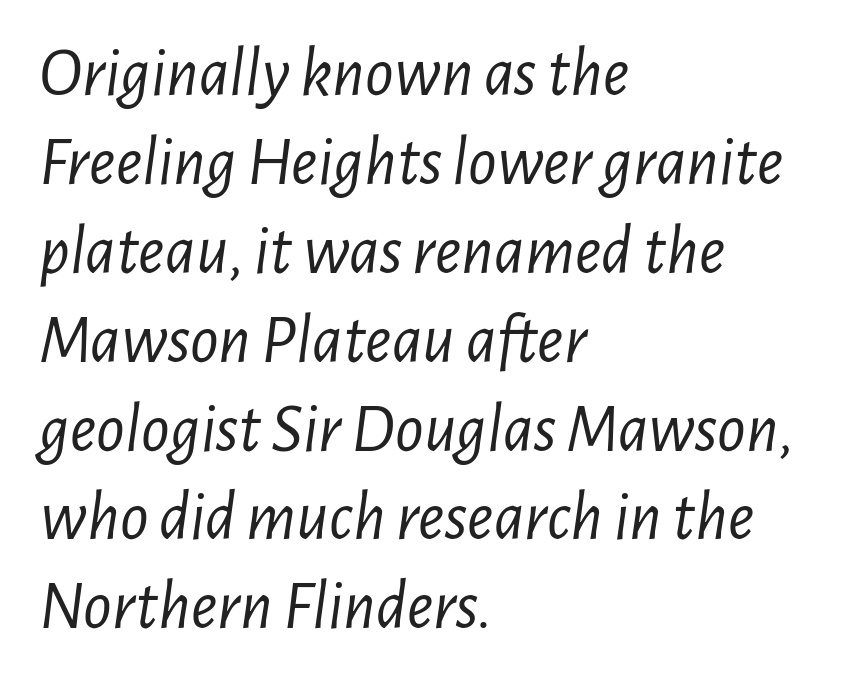
The rendering uses natural spacing where letterforms have individual widths. Short and long lines alike share a common starting point at left. The typesetting does not lean heavy: it is not bold. The glyphs are unaccompanied by any horizontal stroke below them.
